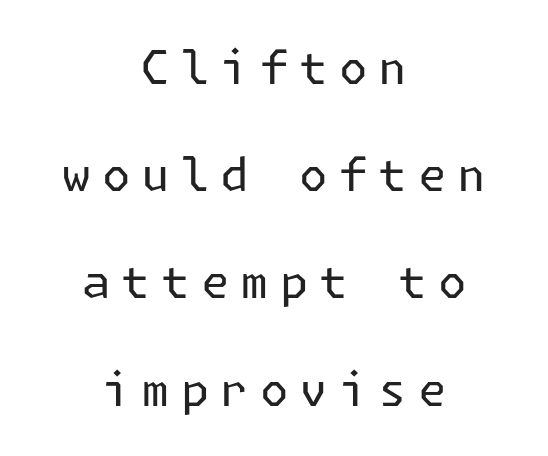
Q: Is the text bold? A: No.
Q: Is the text italic (slanted)? A: No, it is upright.
Q: Is the typeface a serif or a sans-serif typeface? A: Sans-serif.
Q: Is the text underlined? A: No.
Q: How is the paragraph aligned? A: Centered.
Q: Is the spacing between letters normal or unusually wide? A: Unusually wide.
Q: Is the spacing between lines tight, normal or loose? A: Loose.
Q: Width (condensed, normal, or wide)? A: Normal.
Q: Stroke contrast? A: Low.
Q: x-height? A: Medium.
